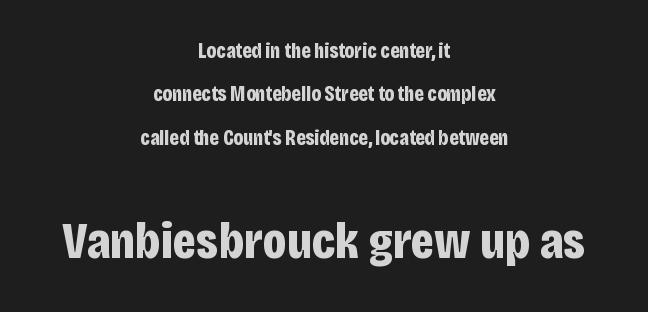
Layout note: lines centered. The space directly below the letters is spotless. Unlike italic type, these characters show no tilt at all. Words appear dense and cohesive because spacing is normal. Which of the two is more prominent by size? The second, at the bottom.
